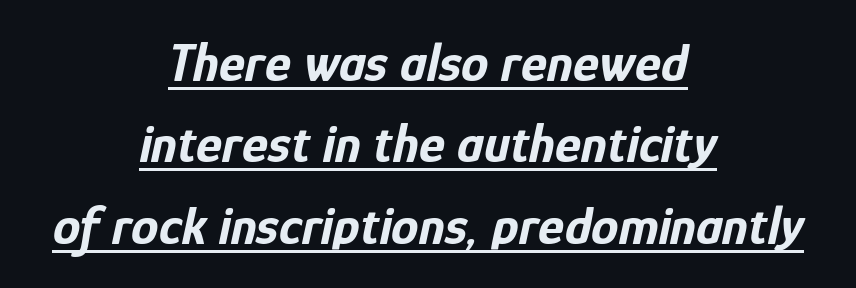
Q: Is the text bold? A: Yes.
Q: Is the text italic (slanted)? A: Yes, it leans right by about 12 degrees.
Q: Is the text underlined? A: Yes.
Q: How is the paragraph aligned? A: Centered.
Q: Is the spacing between letters normal or unusually wide? A: Normal.
Q: Is the spacing between lines tight, normal or loose? A: Normal.
Q: Width (condensed, normal, or wide)? A: Condensed.
Q: Stroke contrast? A: Low.
Q: x-height? A: Medium.
Q: Monospaced? A: No.
